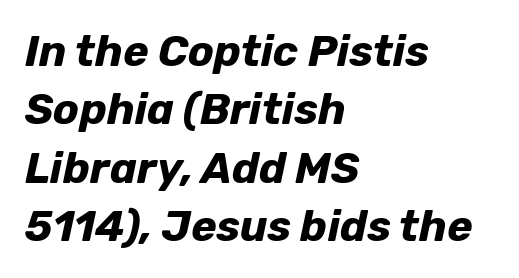
The image shows 43 px bold type, italic (leaning right); set left-aligned, normal line spacing (1.36x), normal letter spacing, not underlined; low stroke contrast and a medium x-height.
